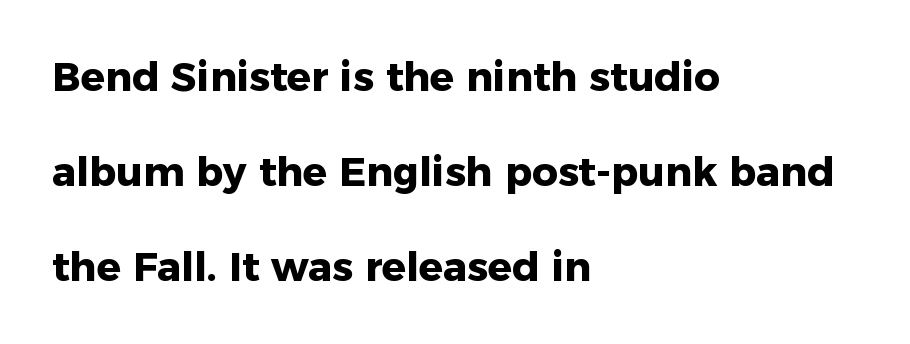
Q: Is the text bold? A: Yes.
Q: Is the text italic (slanted)? A: No, it is upright.
Q: Is the typeface a serif or a sans-serif typeface? A: Sans-serif.
Q: Is the text underlined? A: No.
Q: How is the paragraph aligned? A: Left-aligned.
Q: Is the spacing between letters normal or unusually wide? A: Normal.
Q: Is the spacing between lines tight, normal or loose? A: Loose.
Q: Width (condensed, normal, or wide)? A: Normal.
Q: Stroke contrast? A: Low.
Q: x-height? A: Medium.
Q: Monospaced? A: No.
